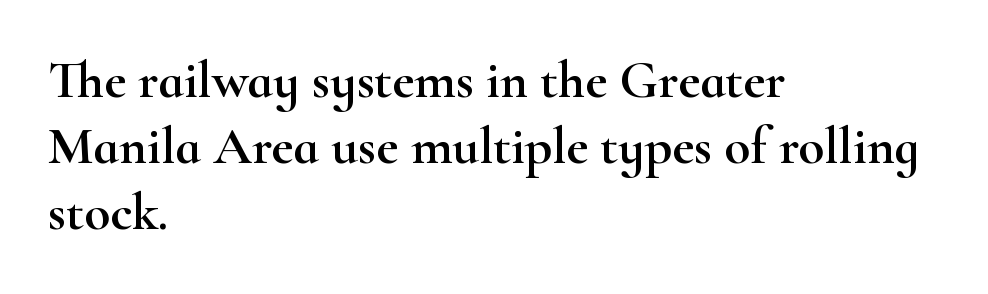
The image shows 53 px wide serif type, upright; set left-aligned, normal line spacing (1.25x), normal letter spacing, not underlined; high stroke contrast and a small x-height.
